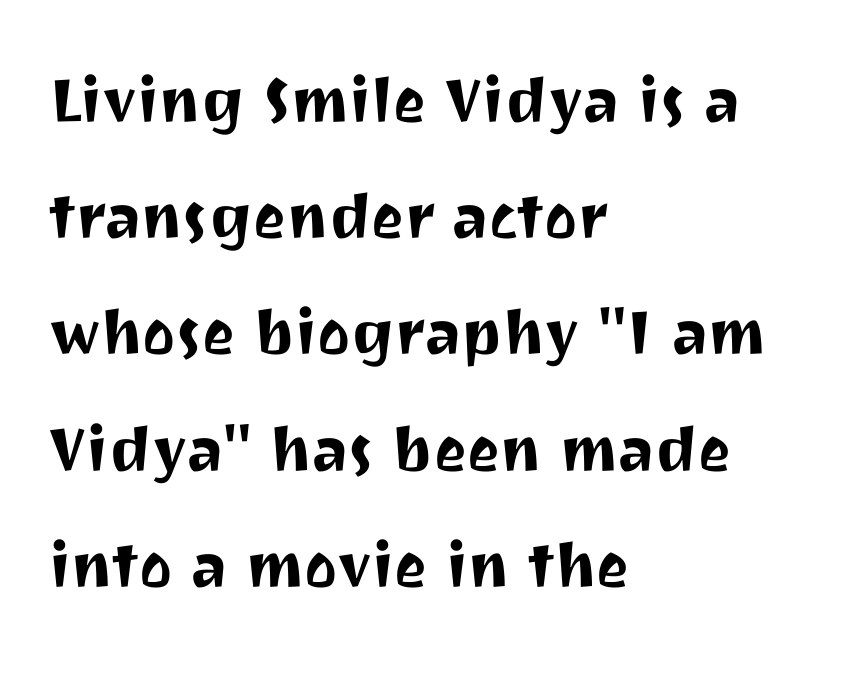
The image shows 78 px sans-serif type, upright; set left-aligned, normal line spacing (1.49x), normal letter spacing, not underlined; medium stroke contrast and a medium x-height.
